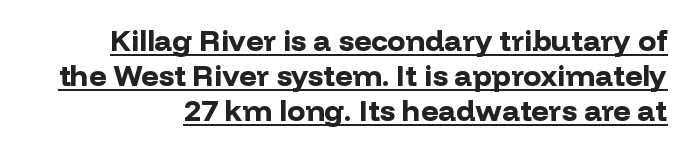
{"serif": "no", "italic": "no", "bold": "yes", "weight": "bold", "width": "normal", "stroke_contrast": "low", "x_height": "medium", "monospaced": "no", "underline": "yes", "line_spacing_ratio": 1.17, "letter_spacing": "normal", "letter_spacing_em": 0.0, "glyph_px": 30}
